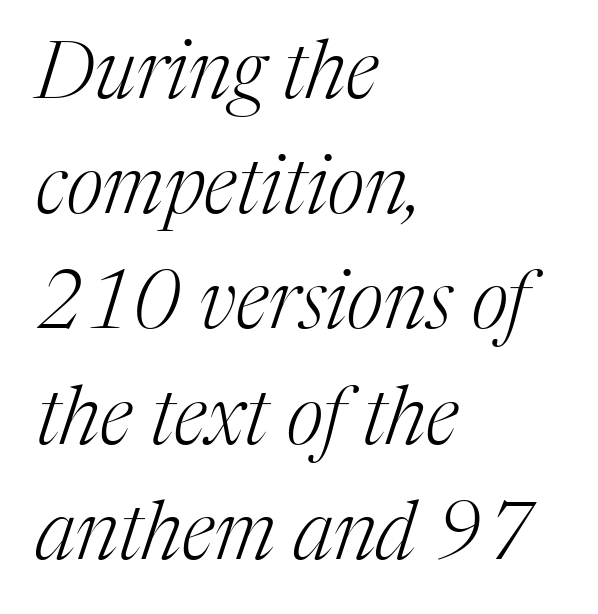
The image shows 80 px light serif type, italic (leaning right); set left-aligned, normal line spacing (1.44x), normal letter spacing, not underlined; medium stroke contrast and a medium x-height.
